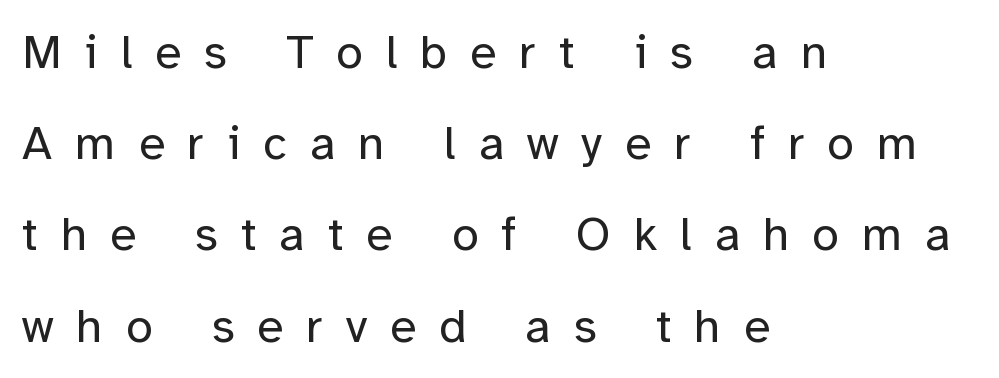
Q: Is the text bold? A: No.
Q: Is the text italic (slanted)? A: No, it is upright.
Q: Is the typeface a serif or a sans-serif typeface? A: Sans-serif.
Q: Is the text underlined? A: No.
Q: How is the paragraph aligned? A: Left-aligned.
Q: Is the spacing between letters normal or unusually wide? A: Unusually wide.
Q: Is the spacing between lines tight, normal or loose? A: Loose.
Q: Width (condensed, normal, or wide)? A: Normal.
Q: Stroke contrast? A: Low.
Q: x-height? A: Medium.
Q: Monospaced? A: No.
